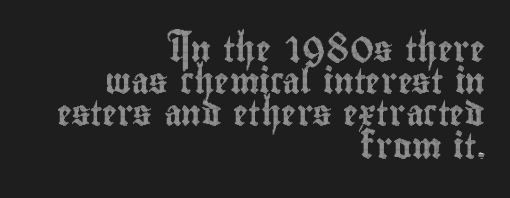
This is the regular roman posture of the typeface. Rows of type keep a routine distance in the vertical direction. Honestly, there is no underline to notice here at all. Letter spacing: default. Visually the block forms a straight wall on the right and a jagged coastline on the left.
